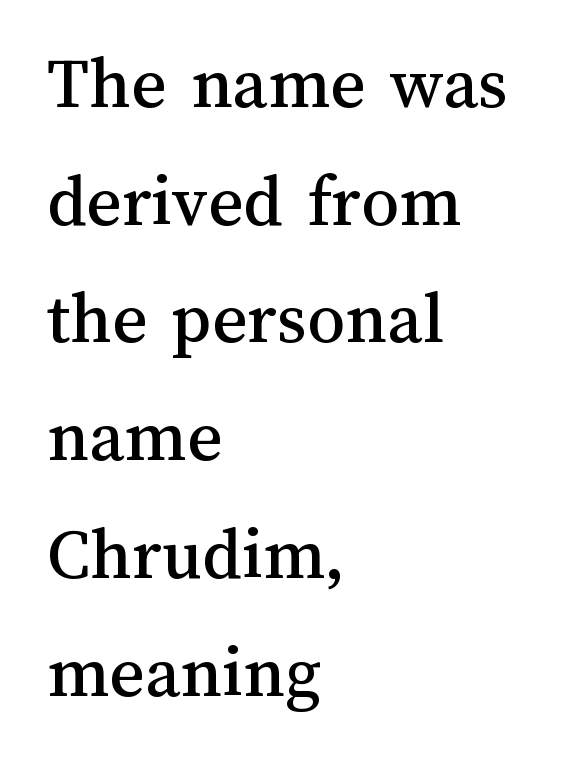
{"italic": "no", "width": "normal", "stroke_contrast": "medium", "x_height": "medium", "monospaced": "no", "underline": "no", "align": "left", "line_spacing": "normal", "line_spacing_ratio": 1.57, "letter_spacing": "normal", "letter_spacing_em": 0.0, "glyph_px": 75}
